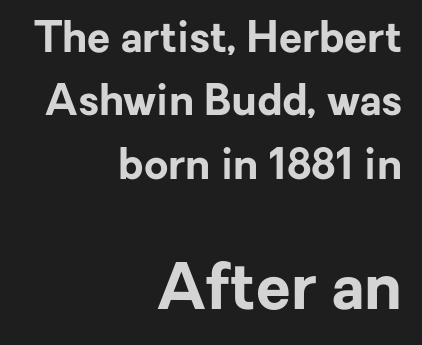
{"serif": "no", "italic": "no", "bold": "yes", "weight": "bold", "width": "normal", "stroke_contrast": "low", "x_height": "medium", "monospaced": "no", "underline": "no", "align": "right", "line_spacing": "normal", "line_spacing_ratio": 1.51, "letter_spacing": "normal", "letter_spacing_em": 0.0, "larger_block": "second", "size_ratio": 1.5, "glyph_px": 63}
